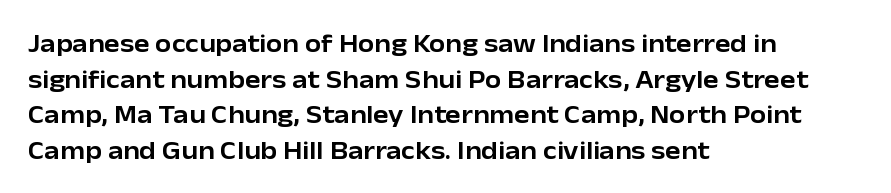
{"italic": "no", "underline": "no", "align": "left", "line_spacing": "normal", "line_spacing_ratio": 1.37, "letter_spacing": "normal", "letter_spacing_em": 0.0, "glyph_px": 26}
